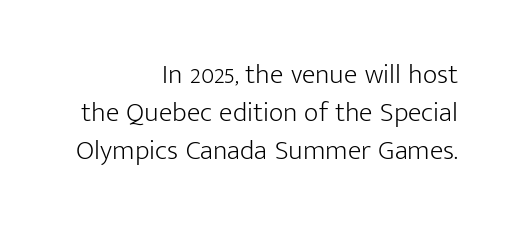
{"serif": "no", "italic": "no", "bold": "no", "weight": "light", "width": "normal", "stroke_contrast": "low", "x_height": "medium", "monospaced": "no", "underline": "no", "align": "right", "line_spacing": "normal", "line_spacing_ratio": 1.35, "letter_spacing": "normal", "letter_spacing_em": 0.0, "glyph_px": 28}
